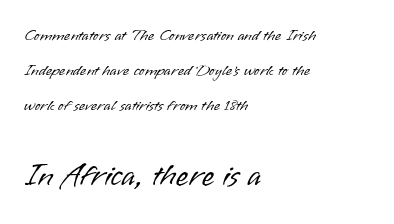
A bare baseline throughout the passage. No extra ink here — the face is not bold. Is this a sans? Yes — the strokes have no serifs.
